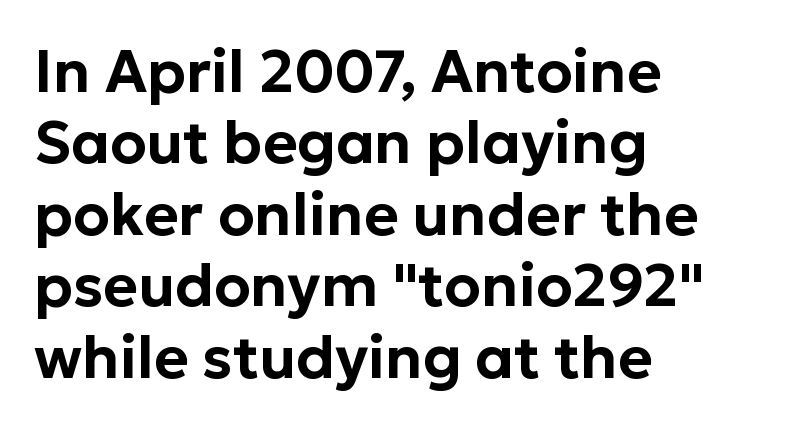
Q: Is the text italic (slanted)? A: No, it is upright.
Q: Is the typeface a serif or a sans-serif typeface? A: Sans-serif.
Q: Is the text underlined? A: No.
Q: How is the paragraph aligned? A: Left-aligned.
Q: Is the spacing between letters normal or unusually wide? A: Normal.
Q: Width (condensed, normal, or wide)? A: Normal.
Q: Stroke contrast? A: Low.
Q: x-height? A: Medium.
Q: Monospaced? A: No.
